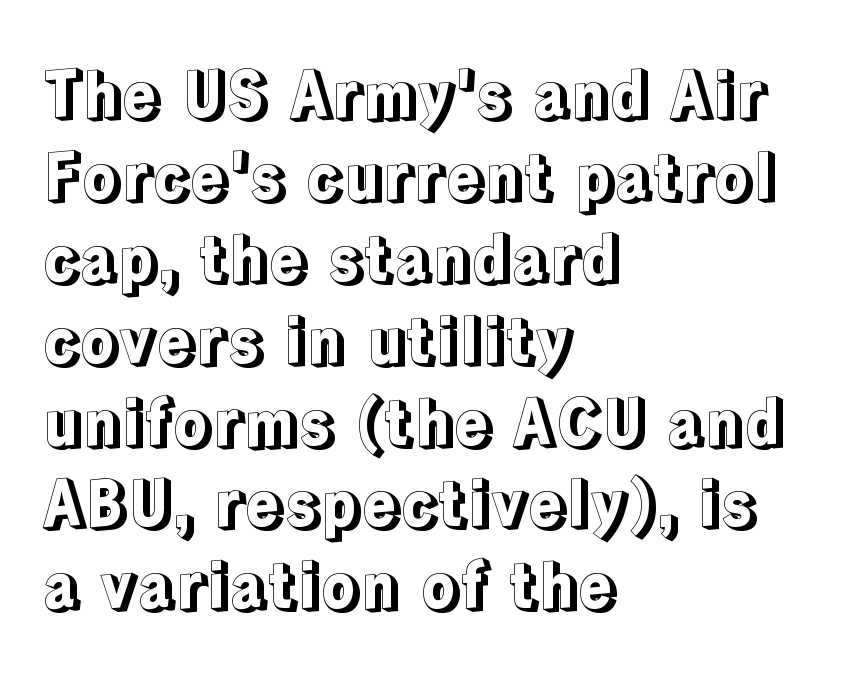
The image shows 63 px text type, upright; set left-aligned, normal line spacing (1.3x), normal letter spacing, not underlined; a medium x-height.
